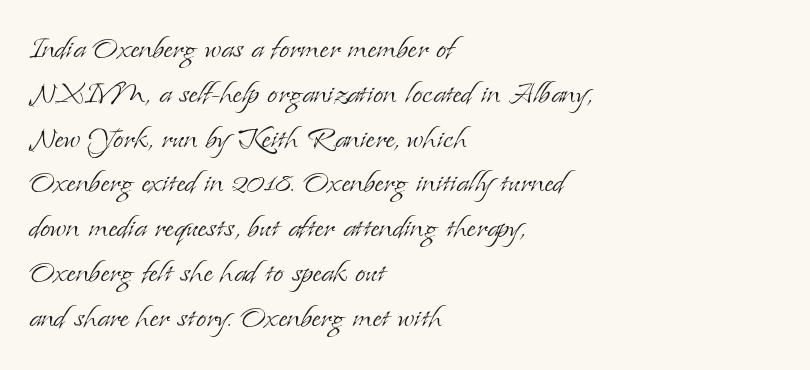
Q: Is the text bold? A: No.
Q: Is the text italic (slanted)? A: Yes.
Q: Is the typeface a serif or a sans-serif typeface? A: Serif.
Q: Is the text underlined? A: No.
Q: How is the paragraph aligned? A: Left-aligned.
Q: Is the spacing between letters normal or unusually wide? A: Normal.
Q: Width (condensed, normal, or wide)? A: Normal.
Q: Stroke contrast? A: Low.
Q: x-height? A: Small.
Q: Monospaced? A: No.
